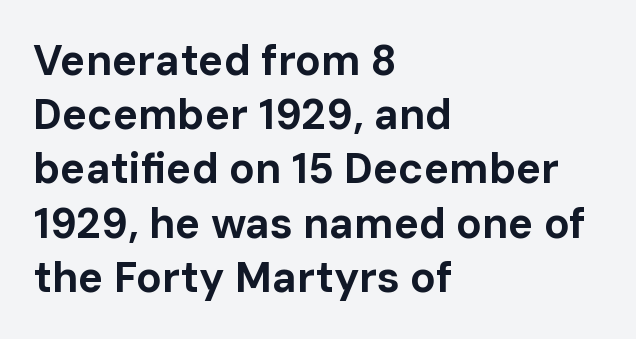
The image shows 42 px bold sans-serif type, upright; set left-aligned, normal line spacing (1.29x), normal letter spacing, not underlined; low stroke contrast and a medium x-height.
